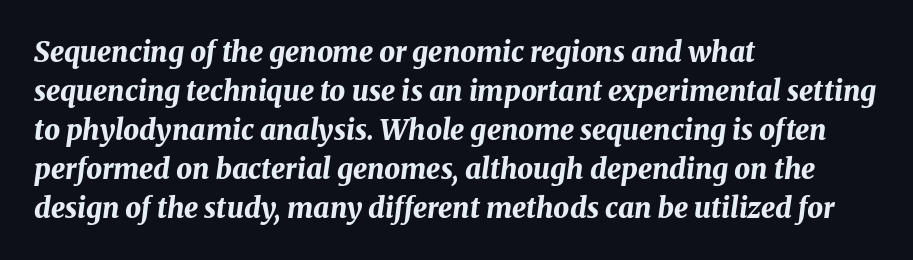
The image shows 28 px bold type, italic (leaning right); set left-aligned, normal line spacing (1.39x), normal letter spacing, not underlined; medium stroke contrast and a medium x-height.
